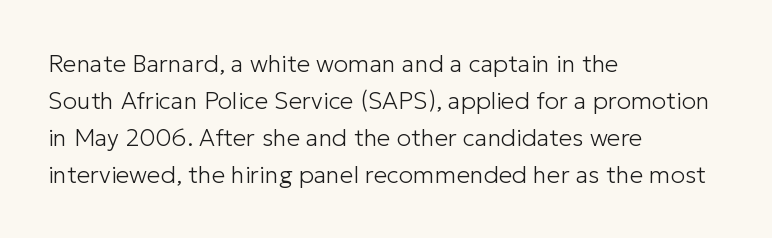
{"italic": "no", "bold": "no", "underline": "no", "align": "left", "line_spacing": "normal", "line_spacing_ratio": 1.54, "letter_spacing": "normal", "letter_spacing_em": 0.0, "glyph_px": 24}
